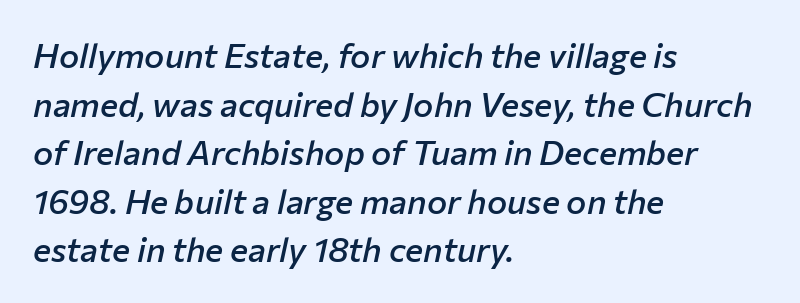
{"italic": "yes", "lean": "right", "slant_degrees": 12, "bold": "semi", "weight": "semibold", "width": "normal", "stroke_contrast": "low", "x_height": "medium", "monospaced": "no", "underline": "no", "align": "left", "line_spacing": "normal", "line_spacing_ratio": 1.43, "letter_spacing": "normal", "letter_spacing_em": 0.0, "glyph_px": 34}
